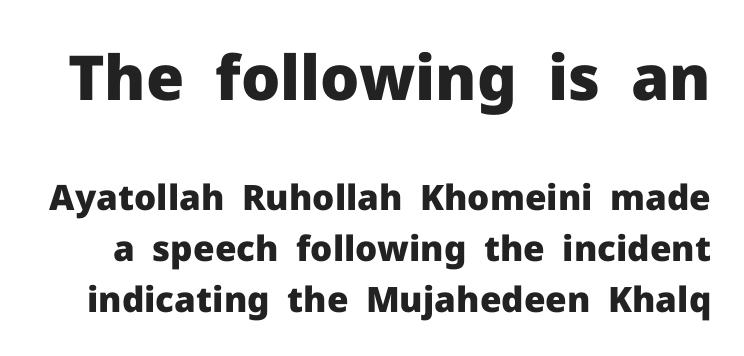
The glyphs are unaccompanied by any horizontal stroke below them. To sum up the face: it is a sans, with no serifs. The rows are spaced the way most documents space them. A student would notice the top passage is typeset larger than what follows.
